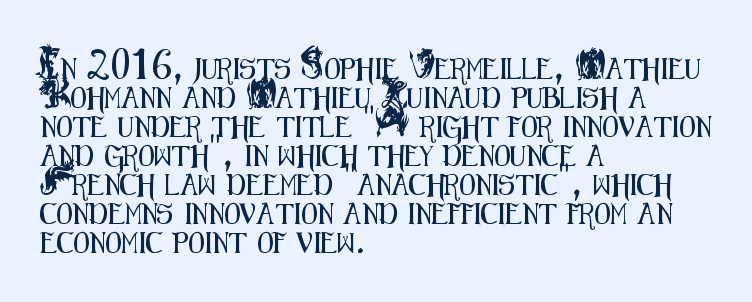
Does the leading feel generous? No, just average. Nobody touched the tracking dial on this one. This is the regular roman posture of the typeface. Visually the block forms a straight wall on the left and a jagged coastline on the right.
